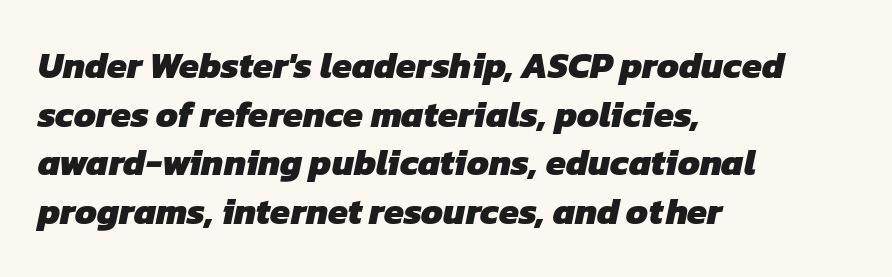
The image shows 36 px heavy sans-serif type; set left-aligned, normal line spacing (1.35x), normal letter spacing, not underlined; low stroke contrast and a medium x-height.
